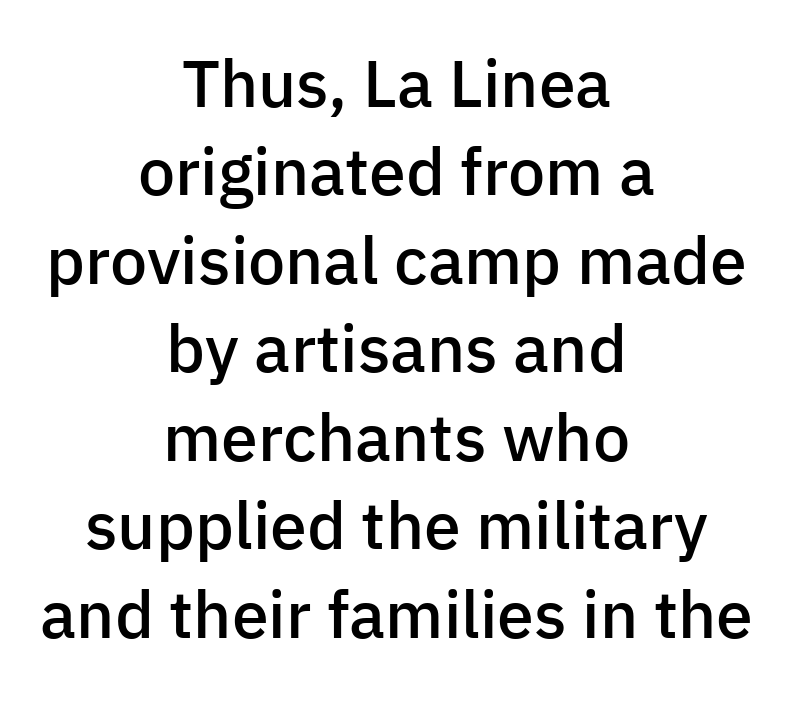
The image shows 66 px semibold sans-serif type, upright; set centered, normal line spacing (1.34x), normal letter spacing, not underlined; low stroke contrast and a medium x-height.
